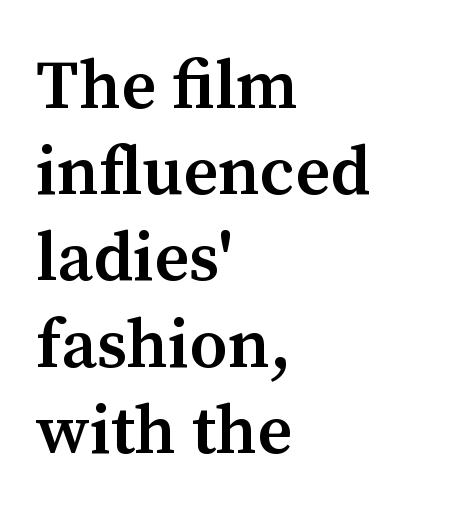
The image shows 69 px semibold serif type, upright; set left-aligned, normal line spacing (1.25x), normal letter spacing, not underlined; medium stroke contrast and a medium x-height.
